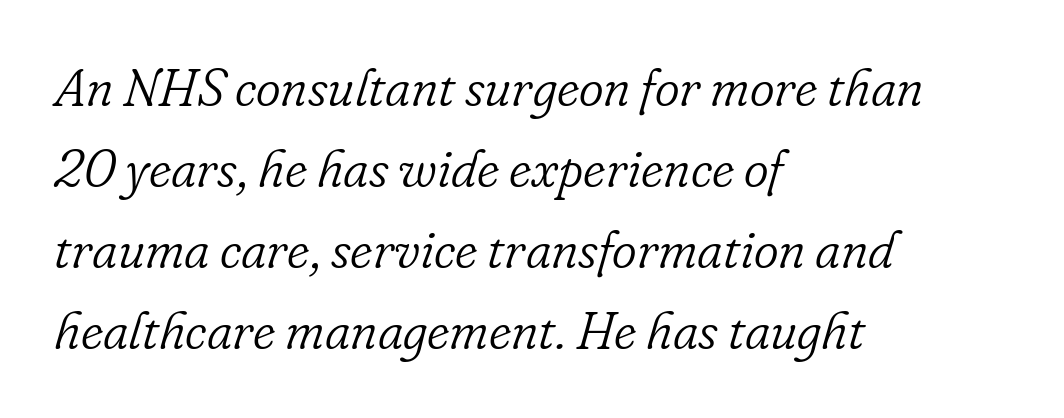
The image shows 53 px light serif type, italic (leaning right); set left-aligned, normal line spacing (1.53x), normal letter spacing, not underlined; low stroke contrast and a small x-height.
